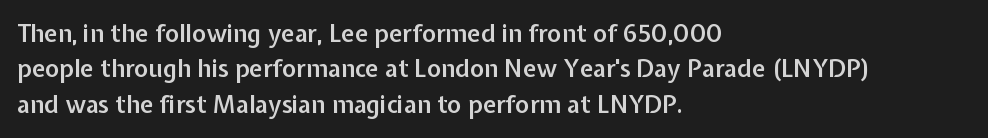
Q: Is the text bold? A: Semi-bold.
Q: Is the text italic (slanted)? A: No, it is upright.
Q: Is the text underlined? A: No.
Q: How is the paragraph aligned? A: Left-aligned.
Q: Is the spacing between letters normal or unusually wide? A: Normal.
Q: Is the spacing between lines tight, normal or loose? A: Normal.
